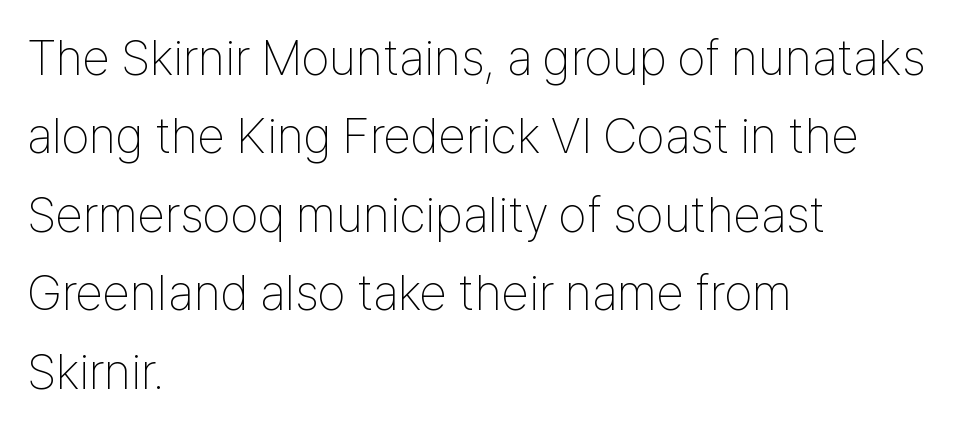
The lines sit at an ordinary, default distance from one another. The font family rendered here belongs to the sans-serif group. Letter spacing: default. Anything drawn beneath the words? Only blank space.
